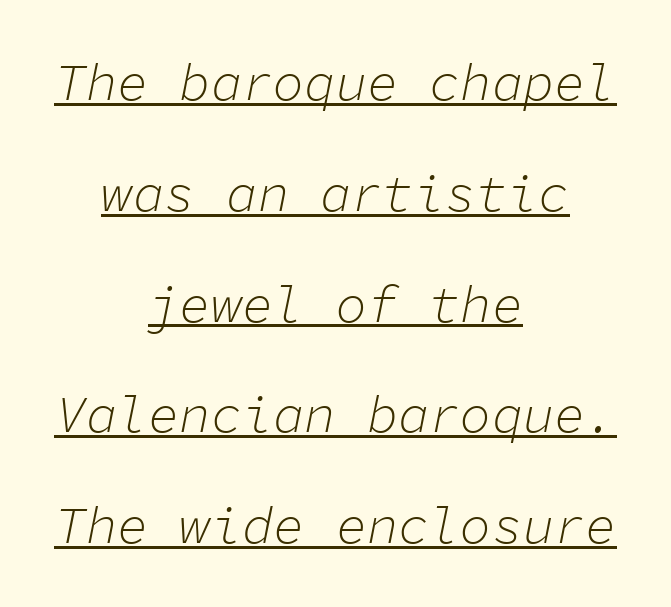
{"italic": "yes", "lean": "right", "slant_degrees": 11, "bold": "no", "weight": "light", "width": "normal", "stroke_contrast": "low", "x_height": "medium", "monospaced": "yes", "underline": "yes", "align": "center", "line_spacing": "loose", "line_spacing_ratio": 2.13, "letter_spacing": "normal", "letter_spacing_em": 0.0, "glyph_px": 52}
